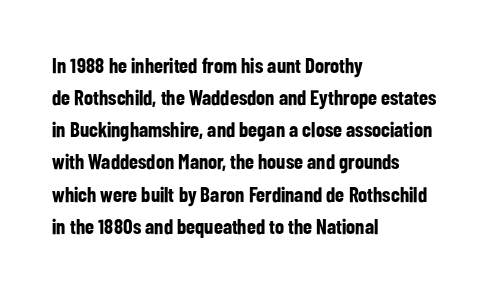
The image shows 21 px bold type, upright; set left-aligned, normal line spacing (1.53x), normal letter spacing, not underlined.
